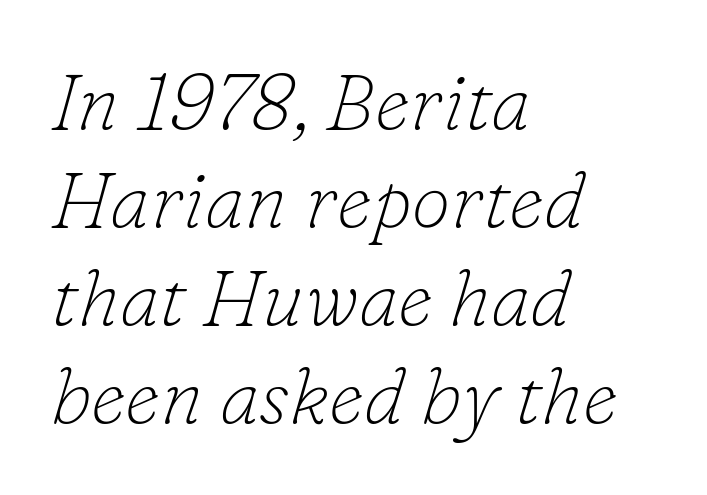
The image shows 79 px thin serif type, italic (leaning right); set left-aligned, line spacing 1.24x, normal letter spacing, not underlined; low stroke contrast and a small x-height.
